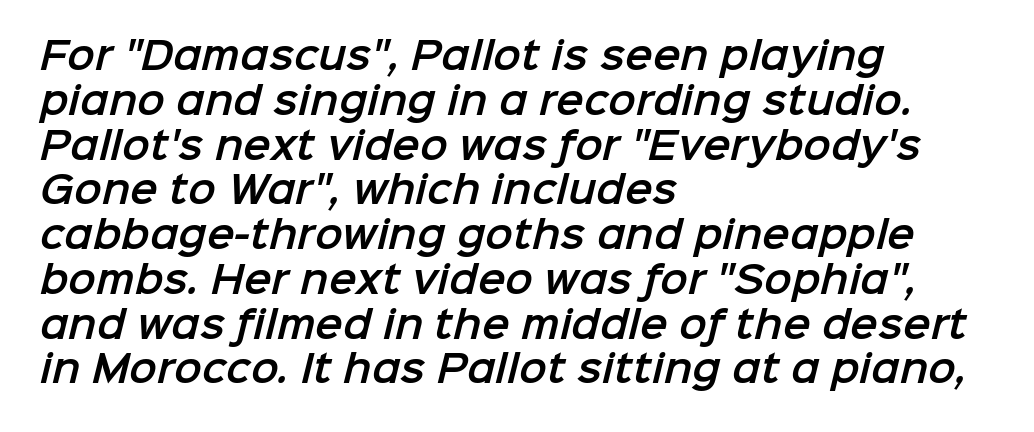
The text was rendered using a sans face with plain stroke endings. Character widths vary here, with narrow letters taking less room than wide ones. Letter spacing: default. Short and long lines alike share a common starting point at left. Lines of text with bare space underneath.
